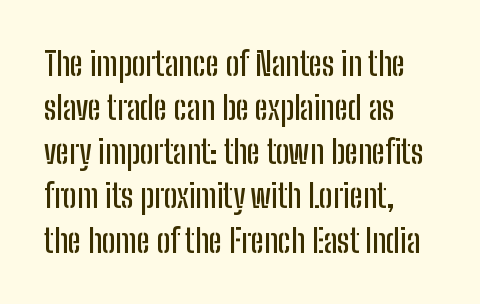
Q: Is the text italic (slanted)? A: No, it is upright.
Q: Is the typeface a serif or a sans-serif typeface? A: Sans-serif.
Q: Is the text underlined? A: No.
Q: How is the paragraph aligned? A: Left-aligned.
Q: Is the spacing between letters normal or unusually wide? A: Normal.
Q: Is the spacing between lines tight, normal or loose? A: Normal.
Q: Width (condensed, normal, or wide)? A: Condensed.
Q: Stroke contrast? A: Low.
Q: x-height? A: Medium.
Q: Monospaced? A: No.
